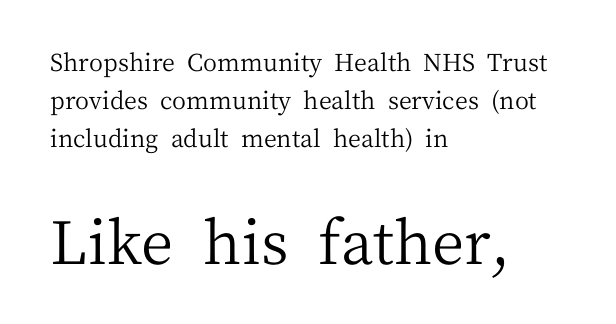
The passage is arranged the way most books set body copy — flush left. Note the varied advance widths — an 'i' is clearly narrower than an 'm'. The type is set solid horizontally, with unmodified tracking. Each new line begins a customary step beneath the previous one. Note: smaller setting up top, larger setting below. The strip under each line holds only bare page.
